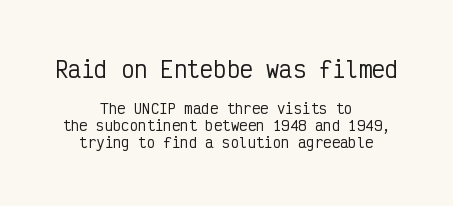
{"italic": "no", "underline": "no", "align": "center", "line_spacing_ratio": 1.23, "letter_spacing": "normal", "letter_spacing_em": 0.0, "larger_block": "first", "size_ratio": 1.57, "glyph_px": 22}
